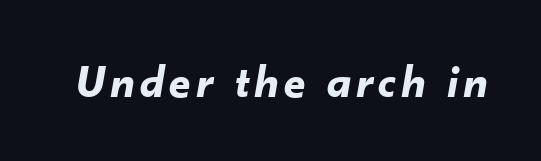
It's the slanting kind of type. Rule under the text: the space is simply empty. Character widths vary here, with narrow letters taking less room than wide ones. Summary of weight: heavy, a full bold.
